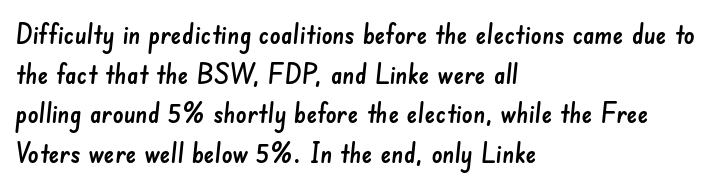
Q: Is the text underlined? A: No.
Q: How is the paragraph aligned? A: Left-aligned.
Q: Is the spacing between letters normal or unusually wide? A: Normal.
Q: Is the spacing between lines tight, normal or loose? A: Normal.
